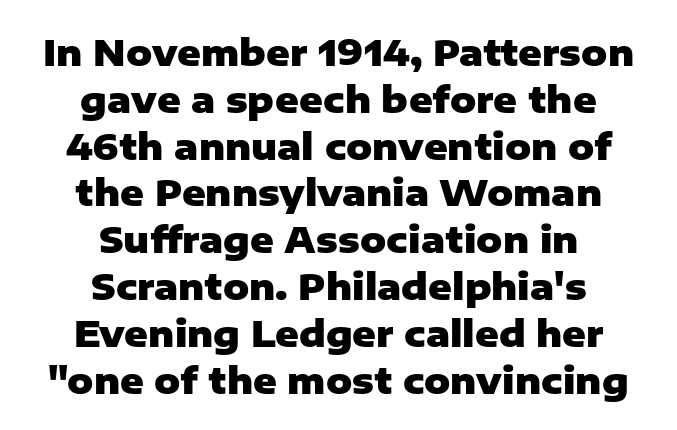
The image shows 36 px heavy sans-serif type, upright; set centered, normal line spacing (1.3x), normal letter spacing, not underlined; low stroke contrast and a medium x-height.
